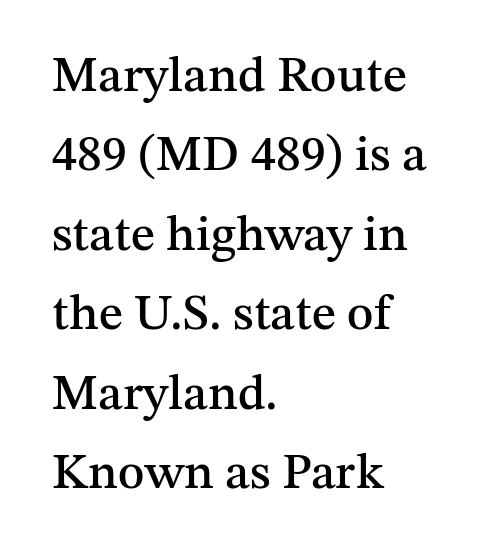
Do the letters lean? They stand straight. Stroke terminals: seriffed. Reading down the column, the eye jumps a familiar distance to each next line. Looks like regular typesetting: each glyph gets only the width it needs.
